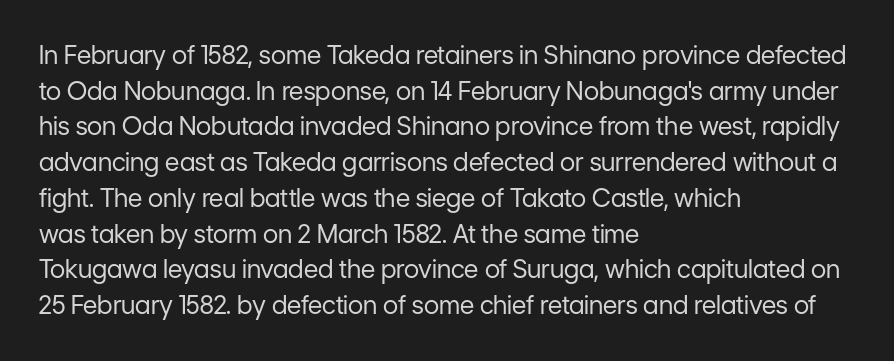
The image shows 25 px text type, upright; set left-aligned, normal line spacing (1.43x), normal letter spacing, not underlined.
